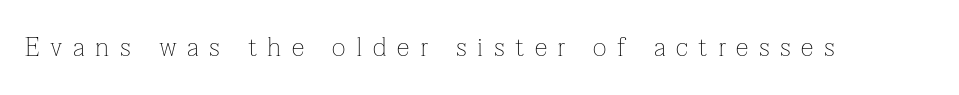
The image shows 26 px text type, upright; set unusually wide letter spacing (+0.41 em), not underlined.
